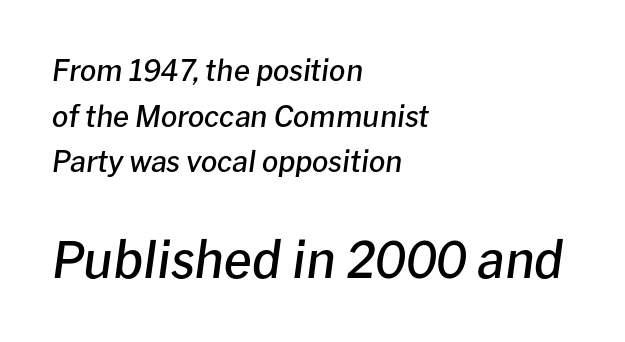
The image shows 50 px semibold type, italic (leaning right); set left-aligned, normal line spacing (1.57x), normal letter spacing, not underlined; the second (bottom) block is 1.72x larger; low stroke contrast and a medium x-height.
